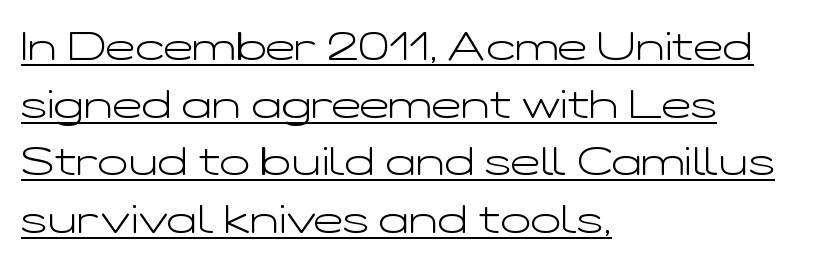
{"serif": "no", "italic": "no", "bold": "no", "weight": "light", "width": "wide", "stroke_contrast": "low", "x_height": "medium", "monospaced": "no", "underline": "yes", "align": "left", "line_spacing": "normal", "line_spacing_ratio": 1.44, "letter_spacing": "normal", "letter_spacing_em": 0.0, "glyph_px": 40}
